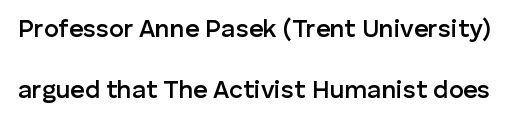
{"italic": "no", "bold": "semi", "underline": "no", "line_spacing": "loose", "line_spacing_ratio": 2.45, "letter_spacing": "normal", "letter_spacing_em": 0.0, "glyph_px": 25}
